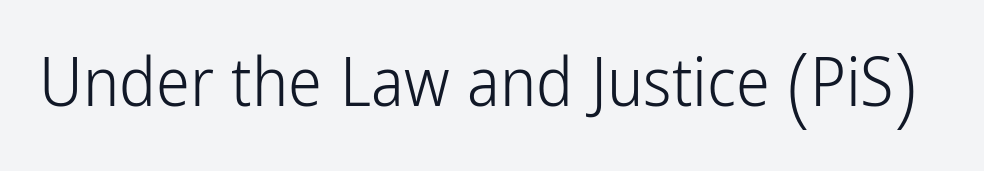
{"serif": "no", "italic": "no", "bold": "no", "weight": "light", "width": "condensed", "stroke_contrast": "low", "x_height": "medium", "monospaced": "no", "underline": "no", "letter_spacing": "normal", "letter_spacing_em": 0.0, "glyph_px": 68}
